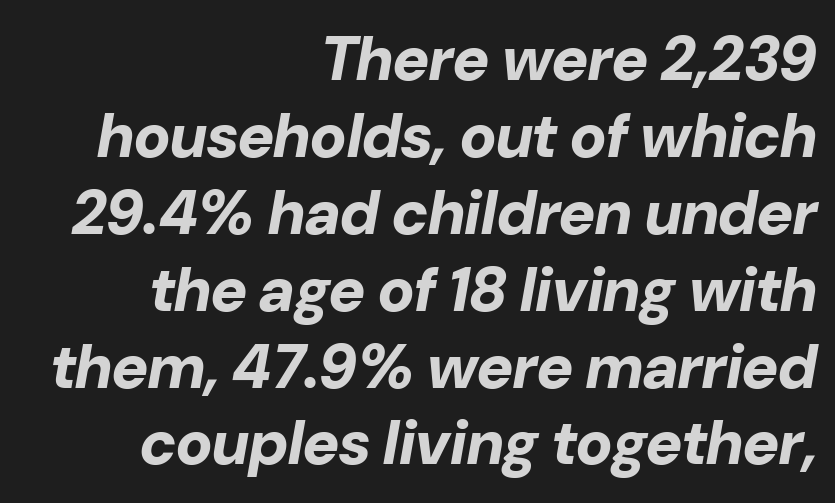
{"italic": "yes", "lean": "right", "slant_degrees": 10, "bold": "yes", "weight": "bold", "width": "normal", "stroke_contrast": "low", "x_height": "medium", "monospaced": "no", "underline": "no", "align": "right", "line_spacing_ratio": 1.24, "letter_spacing": "normal", "letter_spacing_em": 0.0, "glyph_px": 62}
